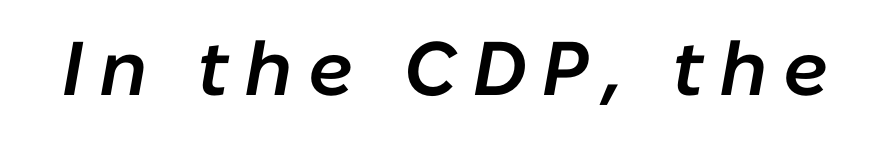
Quick note: underline off. The type is letterspaced generously, with wide tracking. The specimen reads as italic at a glance. The typesetting leans somewhat heavy: a semibold.
